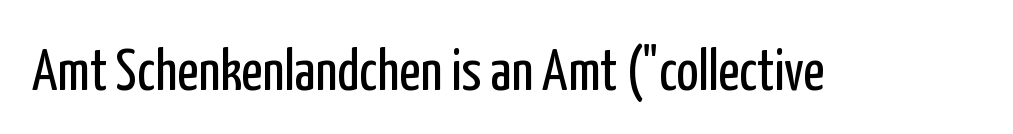
{"serif": "no", "italic": "no", "bold": "no", "weight": "regular", "width": "condensed", "stroke_contrast": "low", "x_height": "medium", "monospaced": "no", "underline": "no", "letter_spacing": "normal", "letter_spacing_em": 0.0, "glyph_px": 58}
